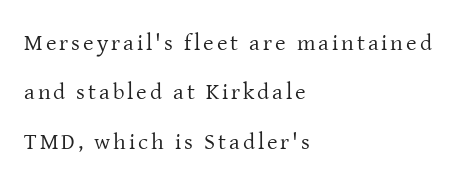
The image shows 23 px text type, upright; set left-aligned, loose line spacing (2.15x), not underlined.
